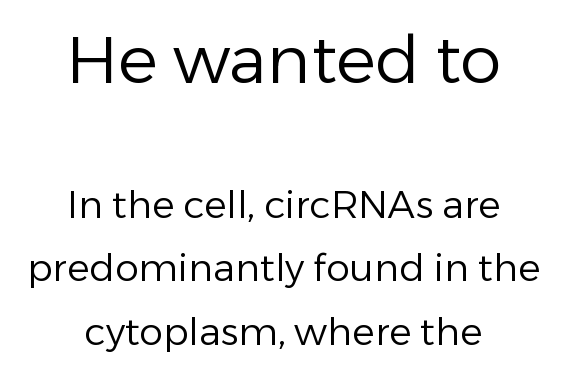
Q: Is the text bold? A: No.
Q: Is the text italic (slanted)? A: No, it is upright.
Q: Is the typeface a serif or a sans-serif typeface? A: Sans-serif.
Q: Is the text underlined? A: No.
Q: How is the paragraph aligned? A: Centered.
Q: Is the spacing between letters normal or unusually wide? A: Normal.
Q: Is the spacing between lines tight, normal or loose? A: Normal.
Q: Which block of text is set in a larger size, the first (top) or the second (bottom)? A: The first (top) one.
Q: Width (condensed, normal, or wide)? A: Normal.
Q: Stroke contrast? A: Low.
Q: x-height? A: Medium.
Q: Monospaced? A: No.
